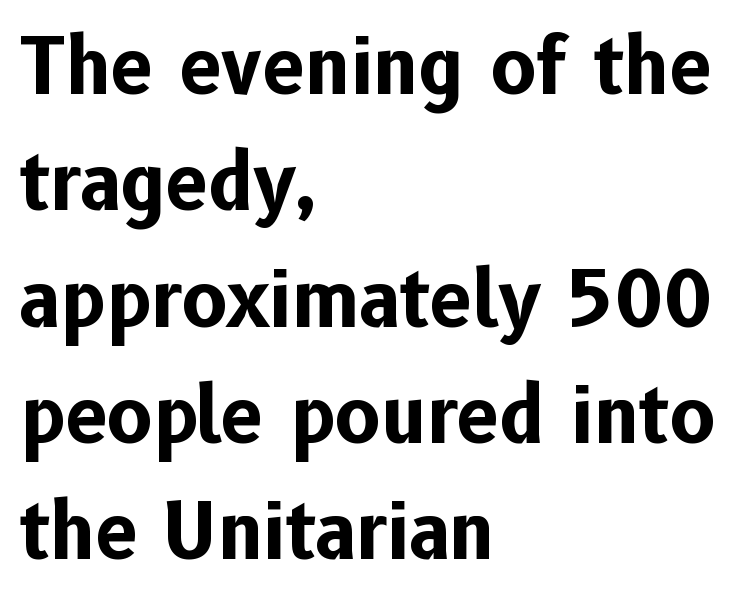
{"serif": "no", "italic": "no", "bold": "yes", "weight": "bold", "width": "normal", "stroke_contrast": "low", "x_height": "medium", "monospaced": "no", "underline": "no", "align": "left", "line_spacing": "normal", "line_spacing_ratio": 1.53, "letter_spacing": "normal", "letter_spacing_em": 0.0, "glyph_px": 76}
